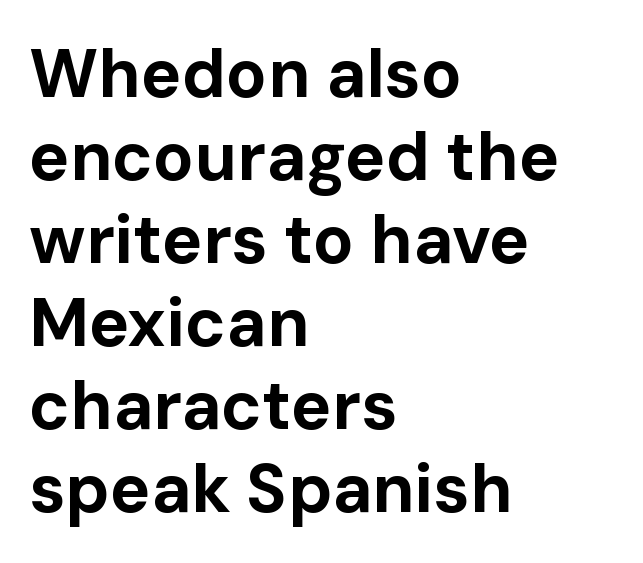
{"serif": "no", "italic": "no", "bold": "yes", "weight": "bold", "width": "normal", "stroke_contrast": "low", "x_height": "medium", "monospaced": "no", "underline": "no", "align": "left", "line_spacing_ratio": 1.22, "letter_spacing": "normal", "letter_spacing_em": 0.0, "glyph_px": 68}
